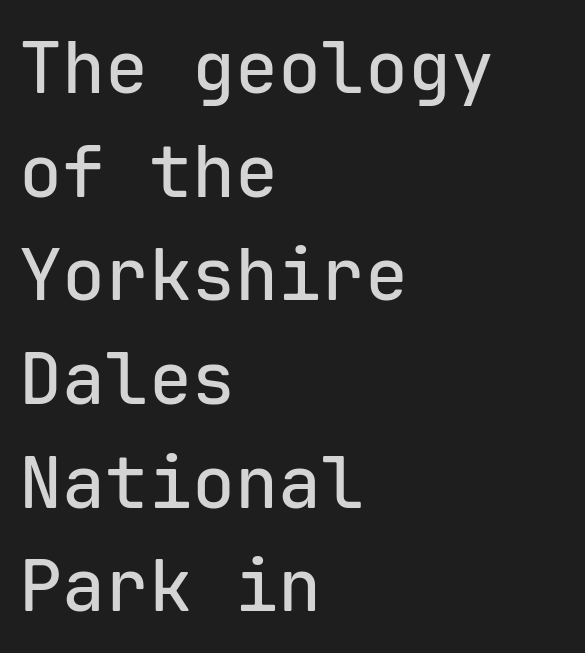
The image shows 72 px sans-serif type, upright, monospaced; set left-aligned, normal line spacing (1.44x), normal letter spacing, not underlined; low stroke contrast and a medium x-height.
